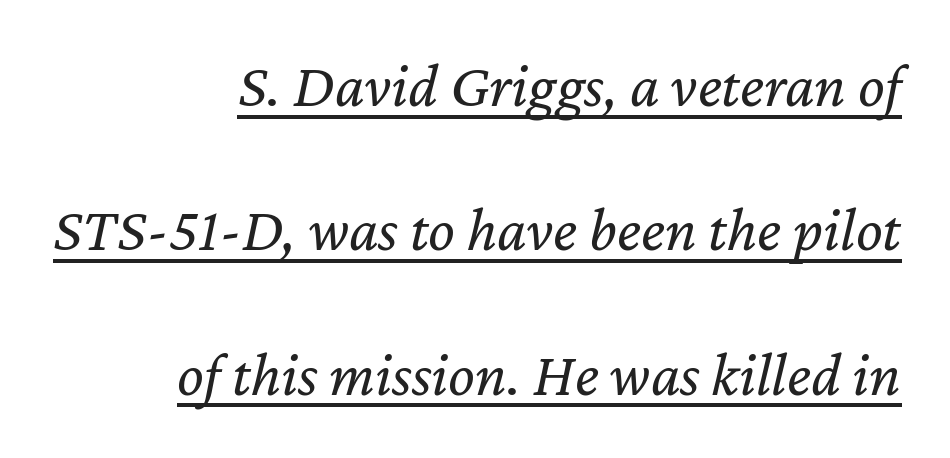
{"italic": "yes", "lean": "right", "slant_degrees": 12, "bold": "no", "weight": "regular", "width": "normal", "stroke_contrast": "low", "x_height": "medium", "monospaced": "no", "underline": "yes", "align": "right", "line_spacing": "loose", "line_spacing_ratio": 2.29, "letter_spacing": "normal", "letter_spacing_em": 0.0, "glyph_px": 63}
